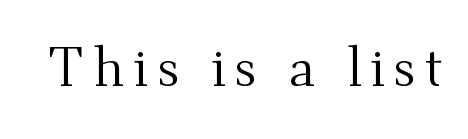
The image shows 54 px regular-weight serif type, upright; set not underlined; medium stroke contrast and a small x-height.
